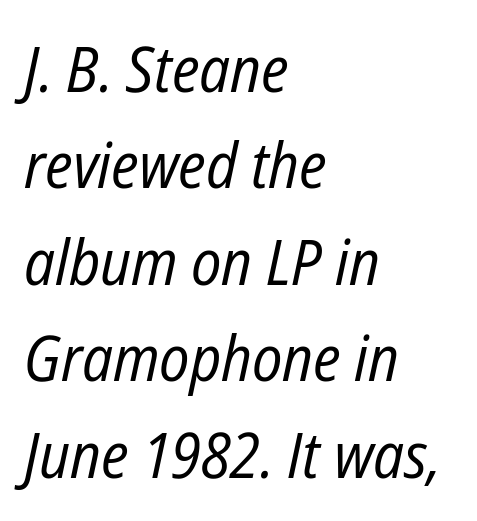
{"italic": "yes", "lean": "right", "slant_degrees": 12, "bold": "no", "weight": "regular", "width": "condensed", "stroke_contrast": "low", "x_height": "medium", "monospaced": "no", "underline": "no", "align": "left", "line_spacing": "normal", "line_spacing_ratio": 1.53, "letter_spacing": "normal", "letter_spacing_em": 0.0, "glyph_px": 63}
